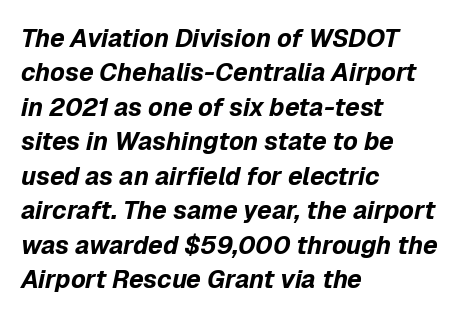
The image shows 25 px bold type, italic (leaning right); set left-aligned, normal line spacing (1.38x), normal letter spacing, not underlined.
